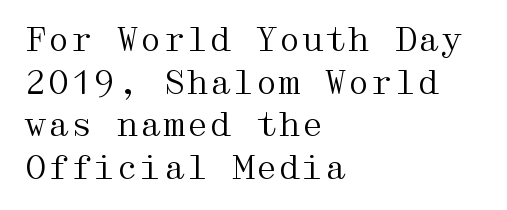
The image shows 33 px regular-weight, wide serif type, upright; set left-aligned, normal line spacing (1.29x), normal letter spacing, not underlined; medium stroke contrast and a medium x-height.
